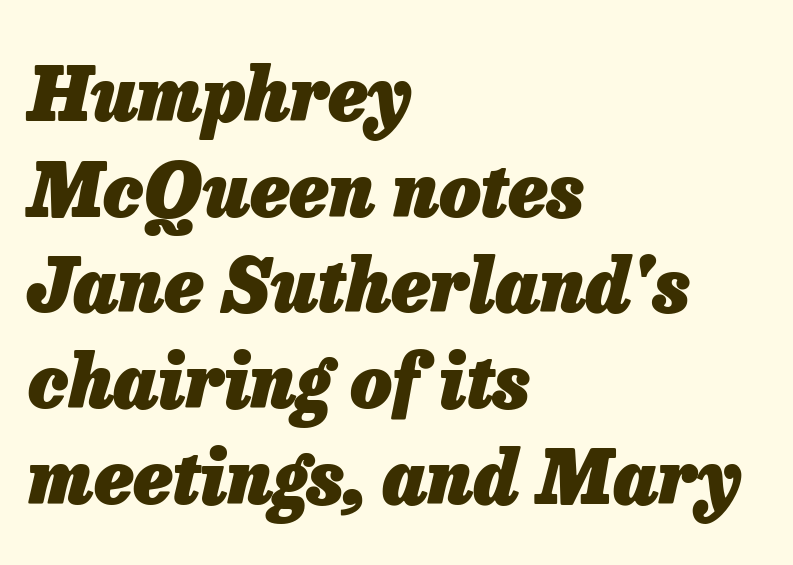
{"italic": "yes", "lean": "right", "slant_degrees": 13, "bold": "yes", "weight": "heavy", "width": "normal", "stroke_contrast": "low", "x_height": "medium", "monospaced": "no", "underline": "no", "align": "left", "line_spacing": "normal", "line_spacing_ratio": 1.31, "letter_spacing": "normal", "letter_spacing_em": 0.0, "glyph_px": 73}
